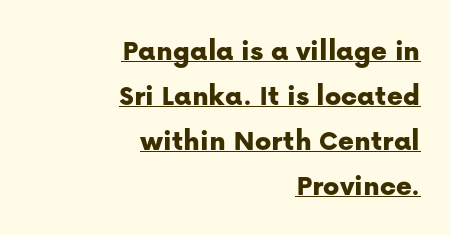
Nope, not italic — everything's standing straight. These lines are rendered in a variable-pitch font. This is underlined copy, the kind a proofreader might mark for attention. Between one letter and the next there's only the usual sliver of space. Visually the block forms a straight wall on the right and a jagged coastline on the left. The space between consecutive lines is moderate.
